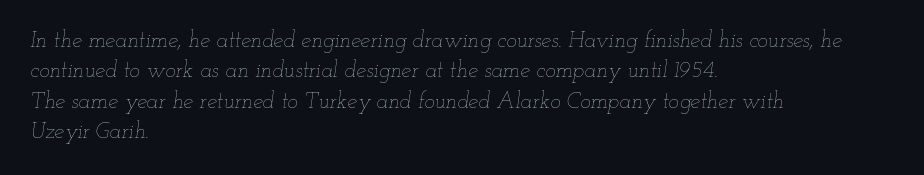
{"italic": "yes", "lean": "right", "slant_degrees": 12, "bold": "no", "underline": "no", "align": "left", "line_spacing": "normal", "line_spacing_ratio": 1.38, "letter_spacing": "normal", "letter_spacing_em": 0.0, "glyph_px": 22}
